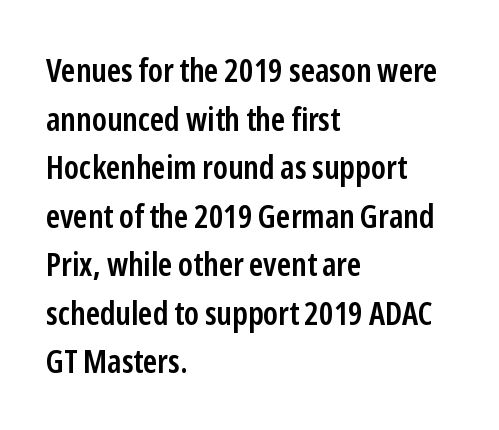
The image shows 33 px semibold, condensed sans-serif type, upright; set left-aligned, normal line spacing (1.47x), normal letter spacing, not underlined; low stroke contrast and a medium x-height.
